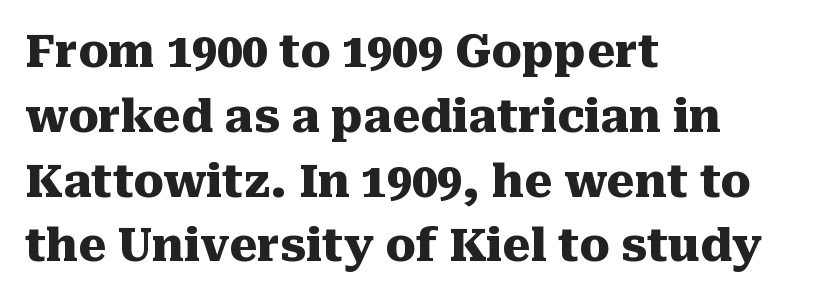
Line beginnings align vertically; line endings do not. Tracking here is standard; glyphs follow each other at the usual distance. Check the space under the baseline: it is left empty. Character widths vary here, with narrow letters taking less room than wide ones.
